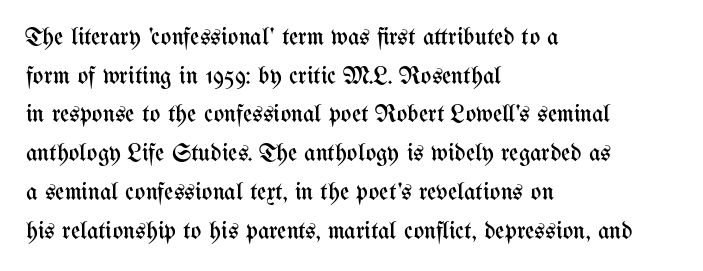
Notice how descenders clear the ascenders below comfortably — that's standard leading. Posture: vertical. Letter spacing: default. This rendering uses left alignment, leaving the right contour irregular.
